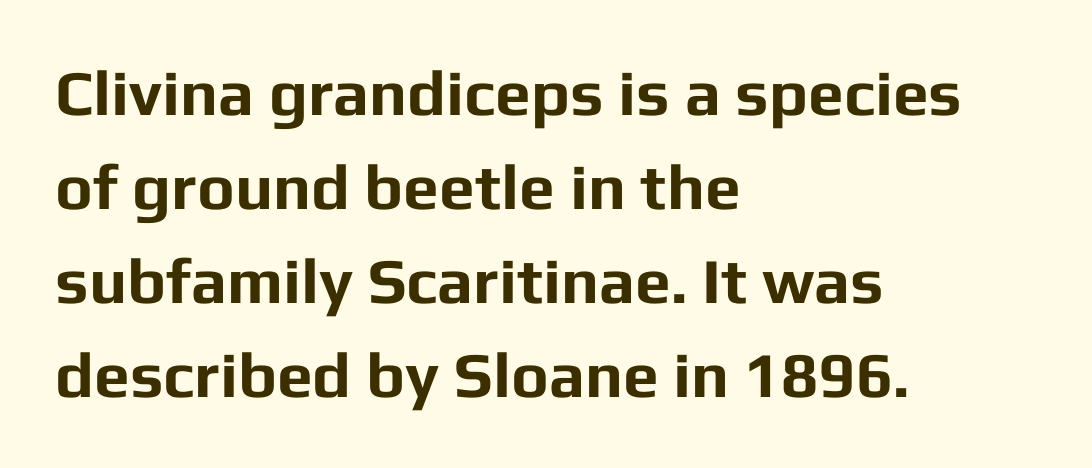
The image shows 64 px bold sans-serif type, upright; set left-aligned, normal line spacing (1.47x), normal letter spacing, not underlined; low stroke contrast and a medium x-height.
